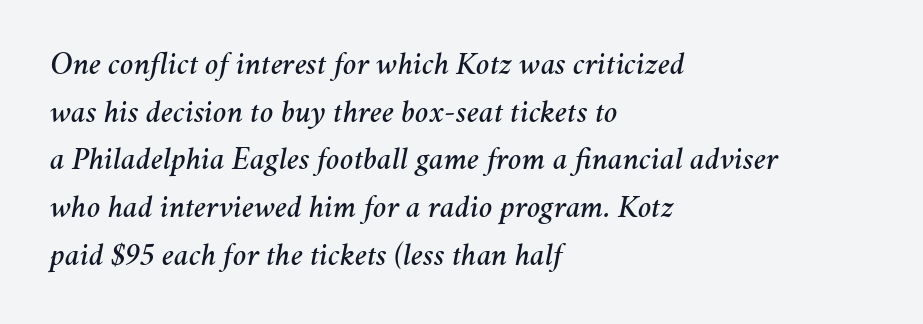
The image shows 32 px text type, italic (leaning right); set left-aligned, normal line spacing (1.49x), normal letter spacing, not underlined; medium stroke contrast and a medium x-height.
